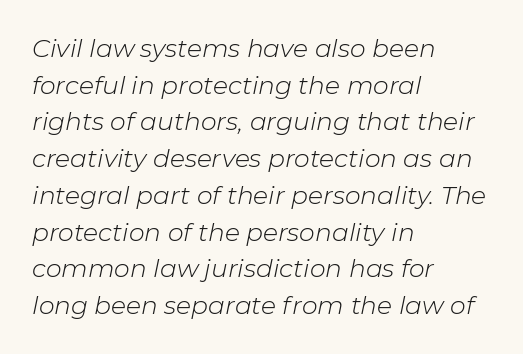
The image shows 25 px text type, italic (leaning right); set left-aligned, normal line spacing (1.47x), normal letter spacing, not underlined.
